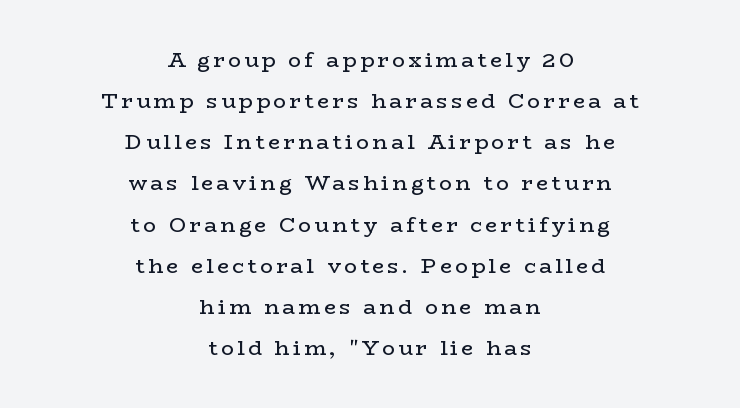
Q: Is the text bold? A: No.
Q: Is the text italic (slanted)? A: No, it is upright.
Q: Is the text underlined? A: No.
Q: How is the paragraph aligned? A: Centered.
Q: Is the spacing between lines tight, normal or loose? A: Loose.
